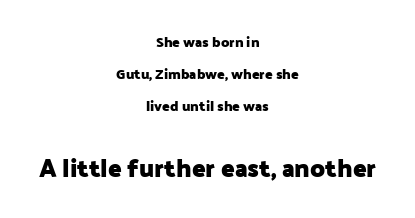
One glance says open: line gaps are wider than usual. Any mark beneath the type? The region is blank. The letters in the lower block stand taller than those in the block above. Look at the tracking — it's just the regular setting, nothing added. The type sits square on the baseline with zero lean. The whitespace from short lines is split evenly between both sides.
